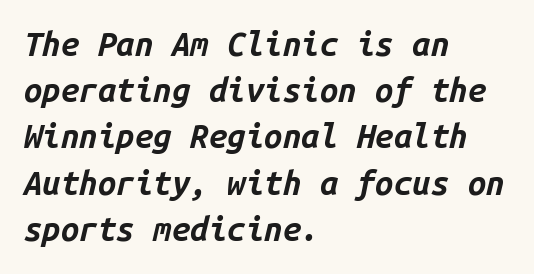
{"italic": "yes", "lean": "right", "slant_degrees": 14, "bold": "yes", "weight": "bold", "width": "normal", "stroke_contrast": "low", "x_height": "medium", "monospaced": "yes", "underline": "no", "align": "left", "line_spacing": "normal", "line_spacing_ratio": 1.4, "letter_spacing": "normal", "letter_spacing_em": 0.0, "glyph_px": 33}
